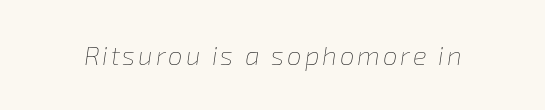
Q: Is the text bold? A: No.
Q: Is the text italic (slanted)? A: Yes, it leans right by about 8 degrees.
Q: Is the text underlined? A: No.
